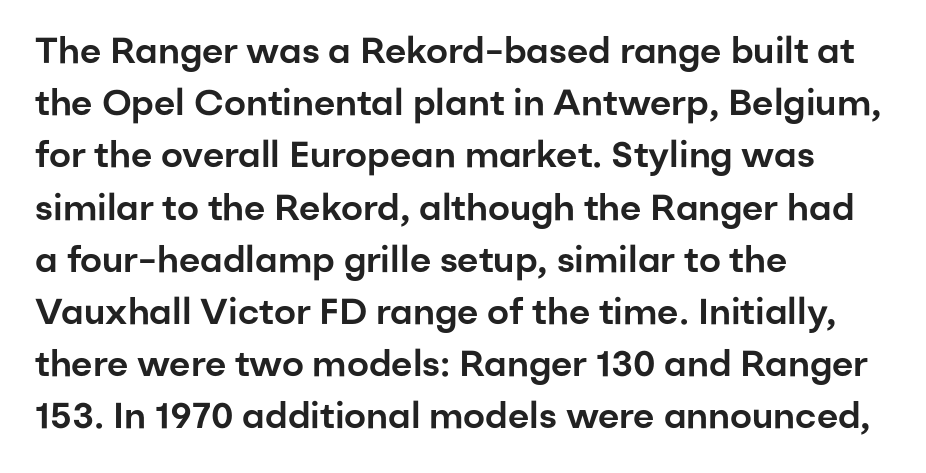
{"serif": "no", "italic": "no", "width": "normal", "stroke_contrast": "low", "x_height": "medium", "monospaced": "no", "underline": "no", "align": "left", "line_spacing": "normal", "line_spacing_ratio": 1.45, "letter_spacing": "normal", "letter_spacing_em": 0.0, "glyph_px": 36}
